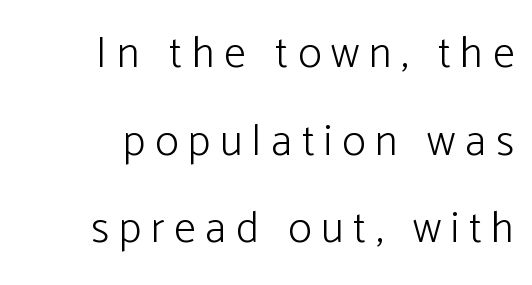
The image shows 44 px light sans-serif type, upright; set right-aligned, loose line spacing (1.99x), unusually wide letter spacing (+0.22 em), not underlined; low stroke contrast and a medium x-height.
